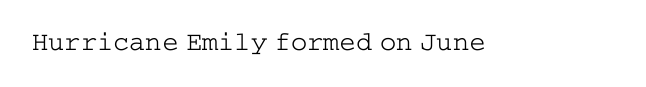
{"italic": "no", "bold": "no", "underline": "no", "letter_spacing": "normal", "letter_spacing_em": 0.0, "glyph_px": 27}
